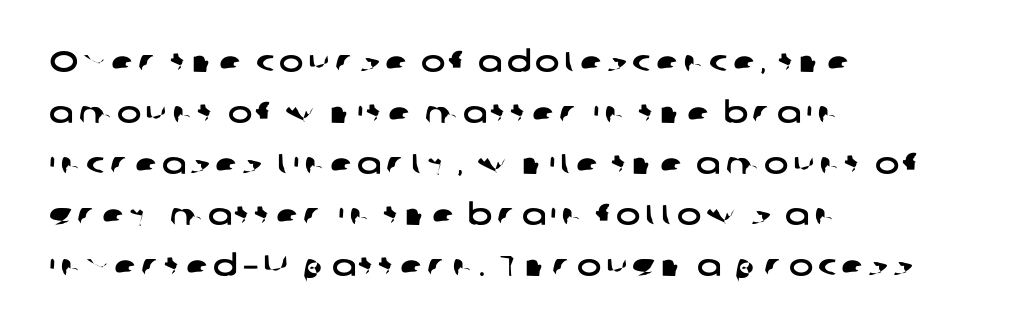
{"serif": "no", "width": "wide", "stroke_contrast": "low", "x_height": "medium", "monospaced": "no", "underline": "no", "align": "left", "line_spacing_ratio": 1.76, "glyph_px": 29}
